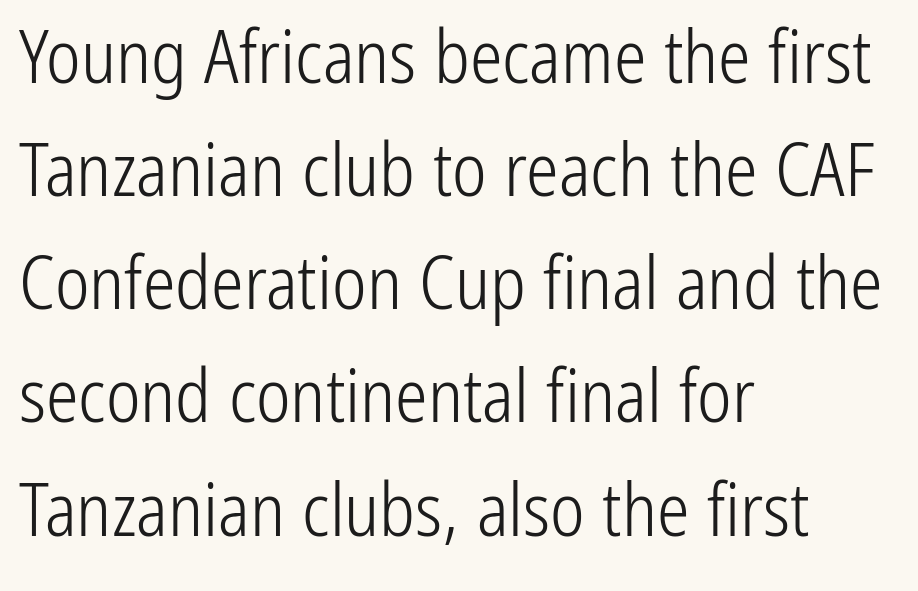
The image shows 73 px light, condensed sans-serif type, upright; set left-aligned, normal line spacing (1.55x), normal letter spacing, not underlined; low stroke contrast and a medium x-height.
